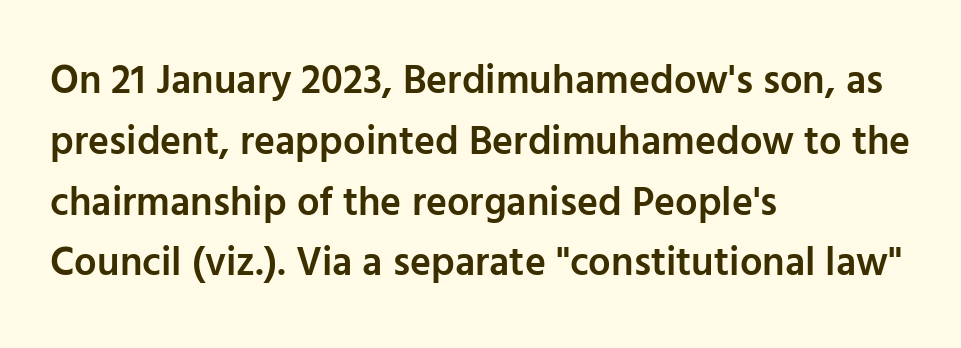
The gaps between neighbouring characters are ordinary and unremarkable. The paragraph has a hard left edge and a soft right edge. The glyphs are unaccompanied by any horizontal stroke below them. The rendering shows plain stroke endings on the letterforms — a sans-serif design.
